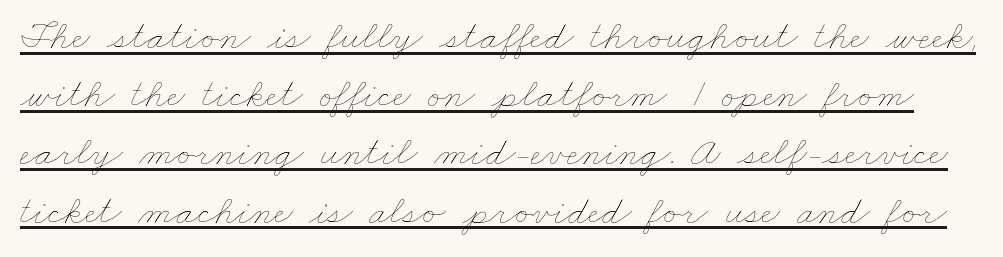
Decoration check: the copy is underlined. Compared with typical body copy, the letter spacing here is the same. You could not count columns in this text — the font is proportionally spaced. Vertically, the passage feels balanced, rows spaced as you'd expect.
